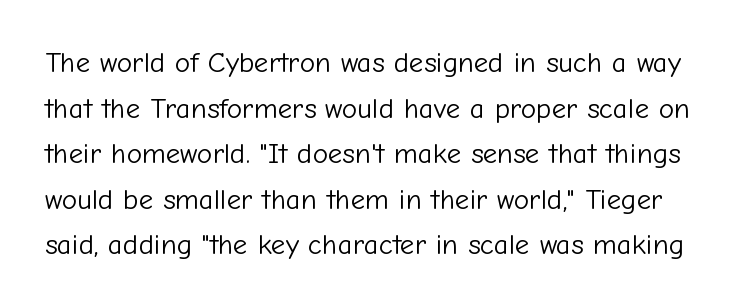
Q: Is the text bold? A: No.
Q: Is the text italic (slanted)? A: No, it is upright.
Q: Is the typeface a serif or a sans-serif typeface? A: Sans-serif.
Q: Is the text underlined? A: No.
Q: Is the spacing between letters normal or unusually wide? A: Normal.
Q: Is the spacing between lines tight, normal or loose? A: Normal.
Q: Width (condensed, normal, or wide)? A: Normal.
Q: Stroke contrast? A: Low.
Q: x-height? A: Medium.
Q: Monospaced? A: No.
